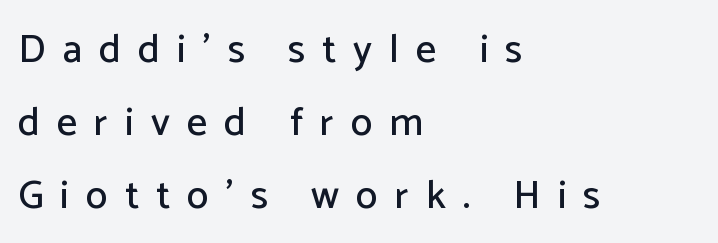
Q: Is the text italic (slanted)? A: No, it is upright.
Q: Is the typeface a serif or a sans-serif typeface? A: Sans-serif.
Q: Is the text underlined? A: No.
Q: How is the paragraph aligned? A: Left-aligned.
Q: Is the spacing between letters normal or unusually wide? A: Unusually wide.
Q: Width (condensed, normal, or wide)? A: Normal.
Q: Stroke contrast? A: Low.
Q: x-height? A: Medium.
Q: Monospaced? A: No.
